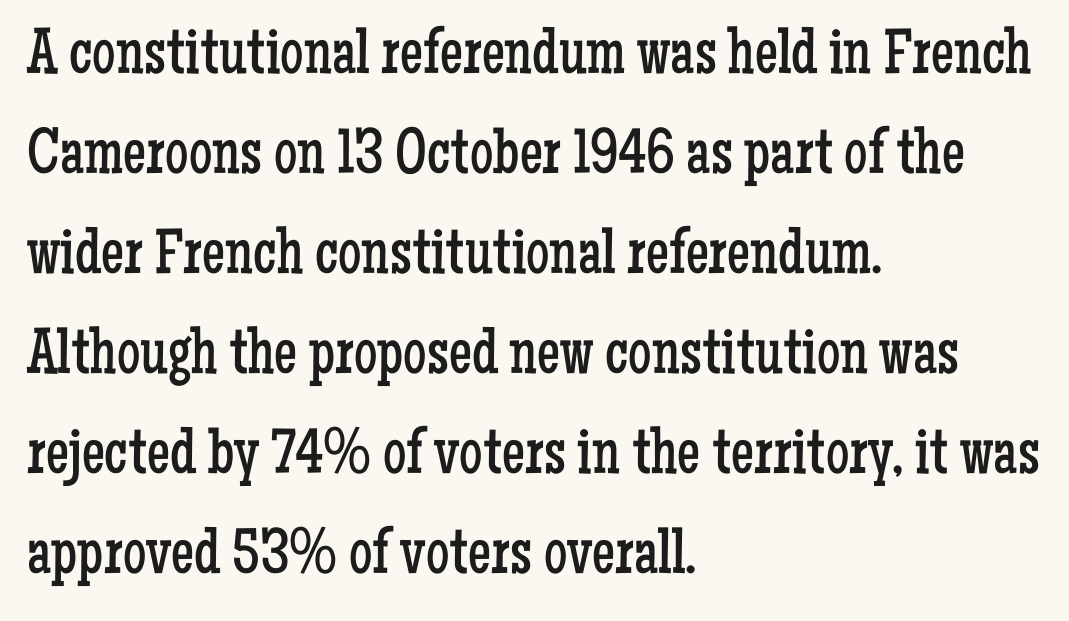
The string is rendered with underlining switched off. Honestly, the letter spacing is just normal — you wouldn't notice it. Old-style or modern, the face here clearly has serifs. Rendered with straight, roman letterforms. One-word summary of the alignment: left.
